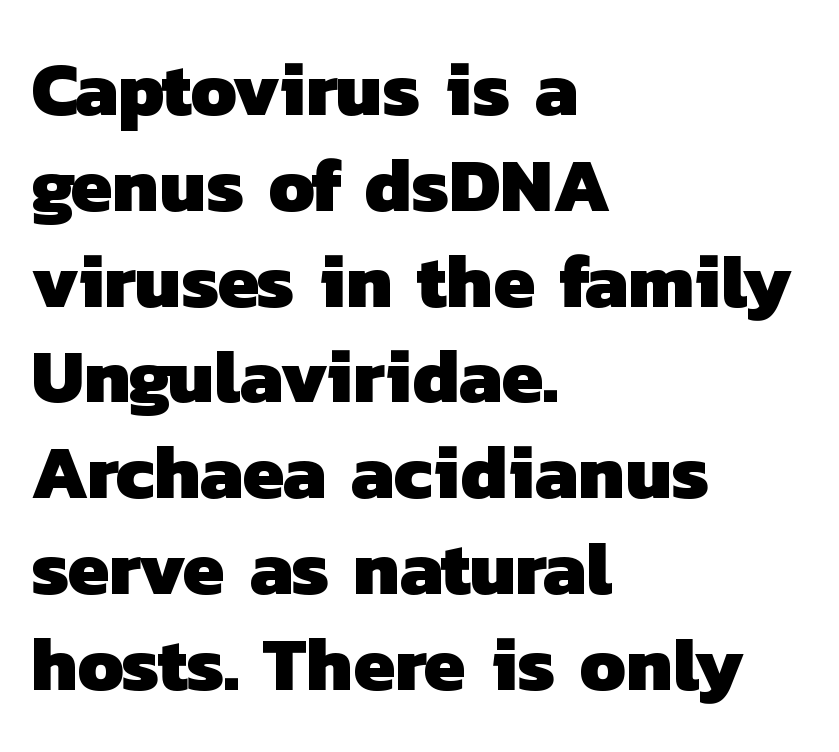
The image shows 76 px heavy sans-serif type; set left-aligned, normal line spacing (1.26x), normal letter spacing, not underlined; low stroke contrast and a medium x-height.
